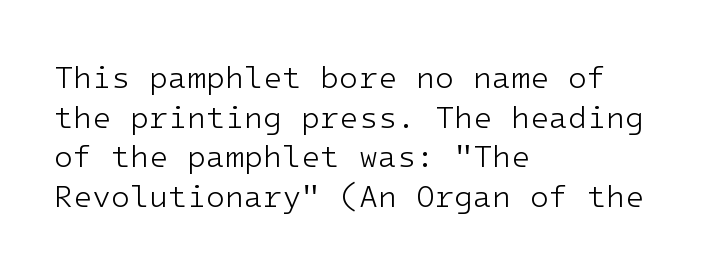
The image shows 31 px light sans-serif type, upright; set left-aligned, normal line spacing (1.28x), normal letter spacing, not underlined; low stroke contrast and a medium x-height.
